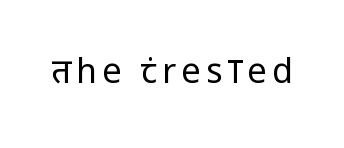
Q: Is the text bold? A: No.
Q: Is the text italic (slanted)? A: No, it is upright.
Q: Is the typeface a serif or a sans-serif typeface? A: Sans-serif.
Q: Is the text underlined? A: No.
Q: Width (condensed, normal, or wide)? A: Condensed.
Q: Stroke contrast? A: Low.
Q: x-height? A: Large.
Q: Monospaced? A: No.
